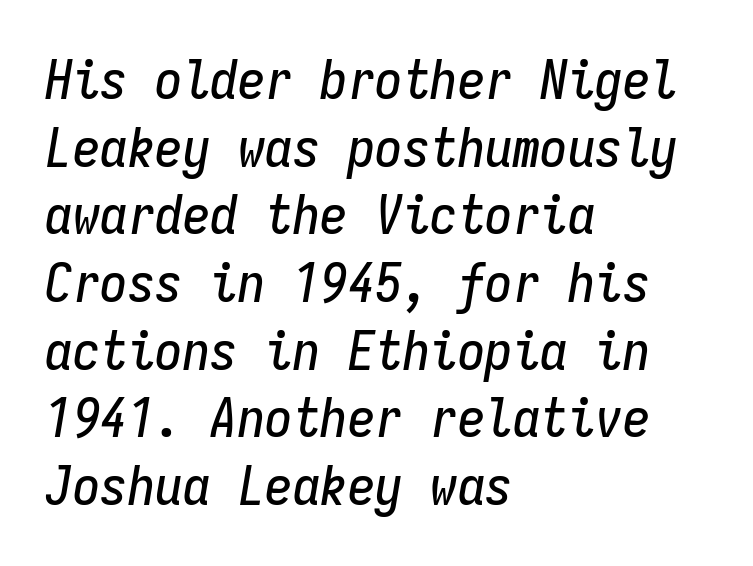
{"italic": "yes", "lean": "right", "slant_degrees": 9, "width": "condensed", "stroke_contrast": "low", "x_height": "medium", "monospaced": "yes", "underline": "no", "align": "left", "line_spacing_ratio": 1.23, "letter_spacing": "normal", "letter_spacing_em": 0.0, "glyph_px": 55}
